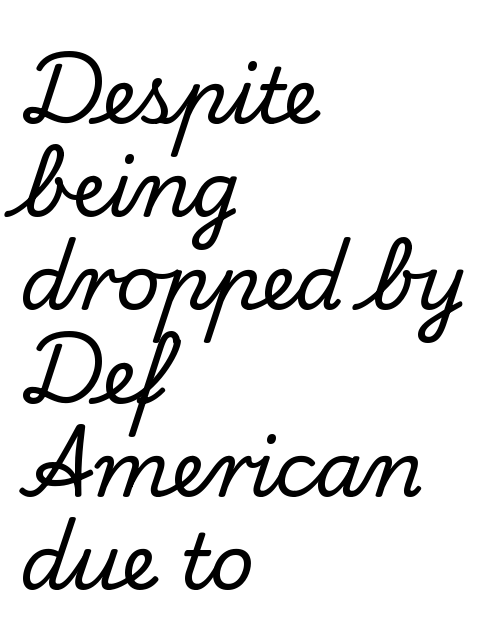
Q: Is the text italic (slanted)? A: Yes.
Q: Is the typeface a serif or a sans-serif typeface? A: Serif.
Q: Is the text underlined? A: No.
Q: How is the paragraph aligned? A: Left-aligned.
Q: Is the spacing between letters normal or unusually wide? A: Normal.
Q: Width (condensed, normal, or wide)? A: Normal.
Q: Stroke contrast? A: Low.
Q: x-height? A: Small.
Q: Monospaced? A: No.
